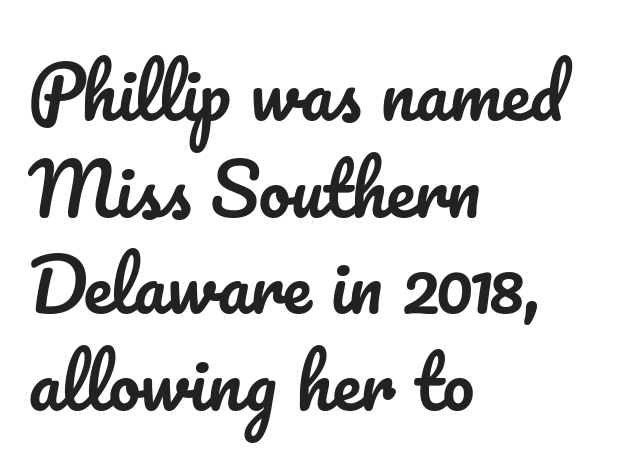
{"width": "normal", "stroke_contrast": "low", "x_height": "small", "monospaced": "no", "underline": "no", "align": "left", "line_spacing": "normal", "line_spacing_ratio": 1.36, "letter_spacing": "normal", "letter_spacing_em": 0.0, "glyph_px": 71}
